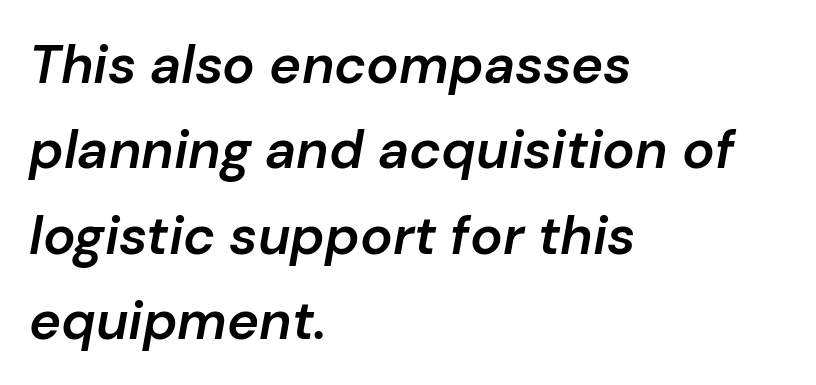
{"italic": "yes", "lean": "right", "slant_degrees": 10, "bold": "semi", "weight": "semibold", "width": "normal", "stroke_contrast": "low", "x_height": "medium", "monospaced": "no", "underline": "no", "align": "left", "line_spacing": "normal", "line_spacing_ratio": 1.58, "letter_spacing": "normal", "letter_spacing_em": 0.0, "glyph_px": 54}
